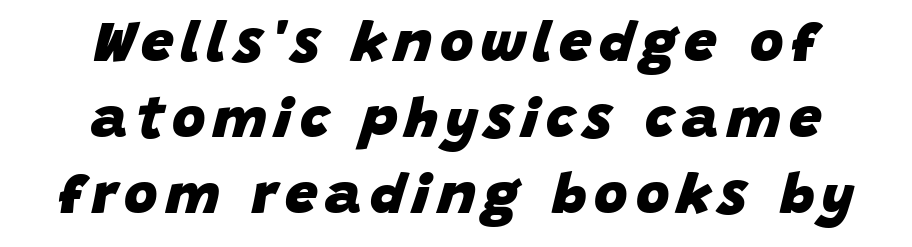
Here the designer chose a conventional face with non-uniform glyph widths. Each line is balanced around a shared central axis. Letters rest on an invisible, unmarked baseline. The rendering uses a bold face; every stroke is thick and dark.
